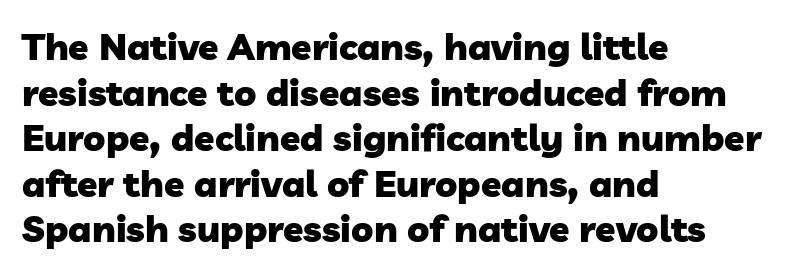
{"serif": "no", "bold": "yes", "weight": "heavy", "width": "normal", "stroke_contrast": "low", "x_height": "medium", "monospaced": "no", "underline": "no", "align": "left", "line_spacing_ratio": 1.23, "letter_spacing": "normal", "letter_spacing_em": 0.0, "glyph_px": 37}
